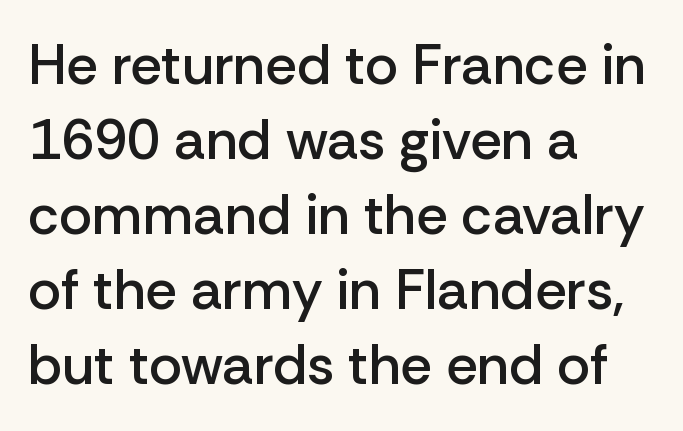
{"serif": "no", "italic": "no", "bold": "semi", "weight": "semibold", "width": "normal", "stroke_contrast": "low", "x_height": "medium", "monospaced": "no", "underline": "no", "align": "left", "line_spacing": "normal", "line_spacing_ratio": 1.34, "letter_spacing": "normal", "letter_spacing_em": 0.0, "glyph_px": 56}
